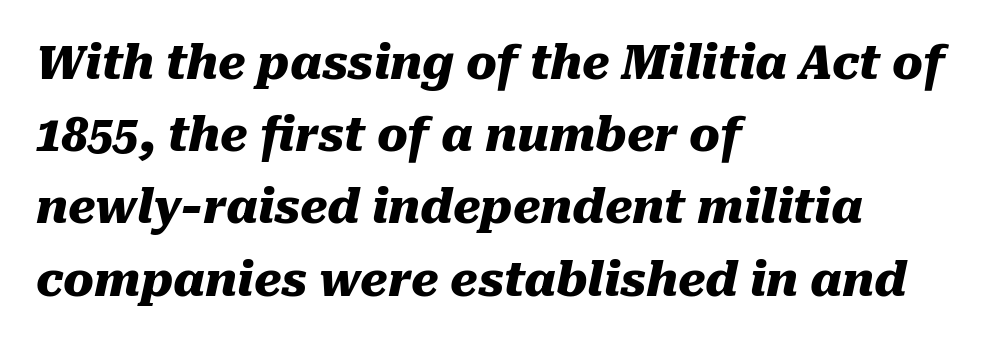
The image shows 46 px heavy type, italic (leaning right); set left-aligned, normal line spacing (1.57x), normal letter spacing, not underlined; medium stroke contrast and a medium x-height.
